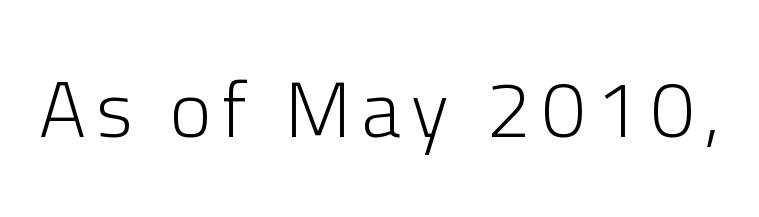
You can tell from the bare stems that sans-serif type was used. Is this a heavy cut? Hardly; it is regular or lighter. A bare baseline throughout the passage. Proportional: the letters do not fall into vertical columns.
